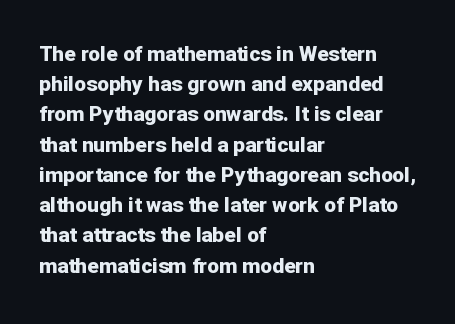
Q: Is the text bold? A: Yes.
Q: Is the text italic (slanted)? A: No, it is upright.
Q: Is the text underlined? A: No.
Q: How is the paragraph aligned? A: Left-aligned.
Q: Is the spacing between letters normal or unusually wide? A: Normal.
Q: Is the spacing between lines tight, normal or loose? A: Normal.
